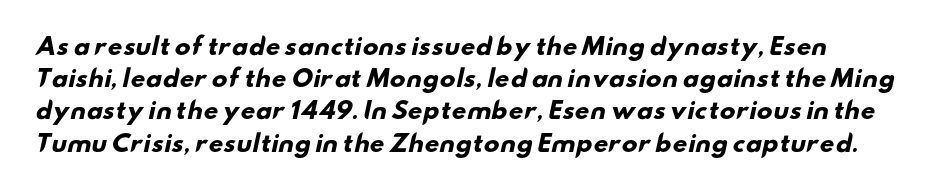
The image shows 23 px bold type; set normal line spacing (1.4x), normal letter spacing, not underlined.
